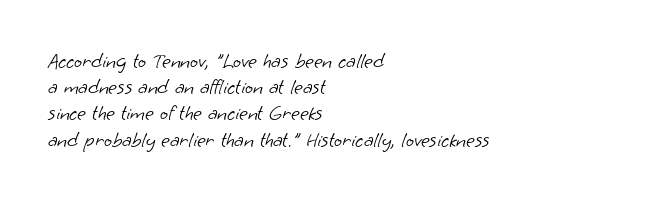
{"bold": "no", "underline": "no", "align": "left", "line_spacing": "normal", "line_spacing_ratio": 1.25, "letter_spacing": "normal", "letter_spacing_em": 0.0, "glyph_px": 21}
